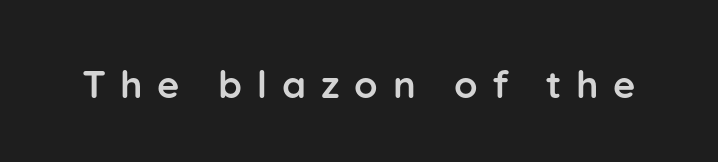
The gap between lines stays unmarked. A full-strength bold gives these letters their thick strokes. This sample has the flowing, uneven cadence of proportional lettering. The lettering holds an erect, upright posture throughout.
